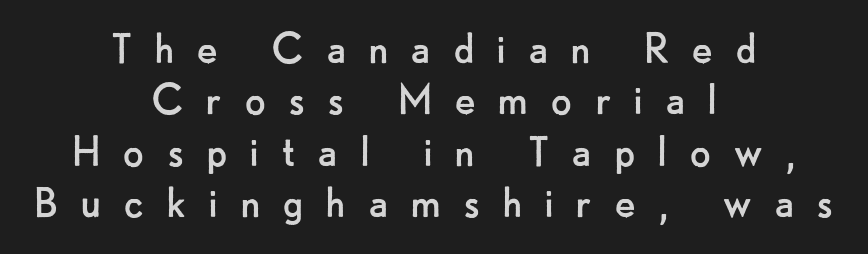
Q: Is the text bold? A: No.
Q: Is the text italic (slanted)? A: No, it is upright.
Q: Is the typeface a serif or a sans-serif typeface? A: Sans-serif.
Q: Is the text underlined? A: No.
Q: How is the paragraph aligned? A: Centered.
Q: Is the spacing between letters normal or unusually wide? A: Unusually wide.
Q: Is the spacing between lines tight, normal or loose? A: Tight.
Q: Width (condensed, normal, or wide)? A: Normal.
Q: Stroke contrast? A: Low.
Q: x-height? A: Small.
Q: Monospaced? A: No.
